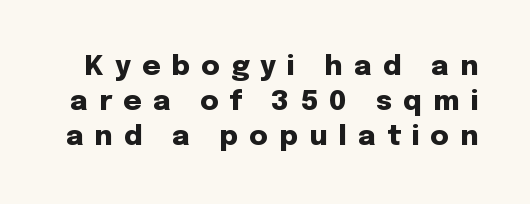
Q: Is the text bold? A: Yes.
Q: Is the text italic (slanted)? A: No, it is upright.
Q: Is the typeface a serif or a sans-serif typeface? A: Sans-serif.
Q: Is the text underlined? A: No.
Q: Is the spacing between letters normal or unusually wide? A: Unusually wide.
Q: Is the spacing between lines tight, normal or loose? A: Normal.
Q: Width (condensed, normal, or wide)? A: Normal.
Q: Stroke contrast? A: Low.
Q: x-height? A: Medium.
Q: Monospaced? A: No.
